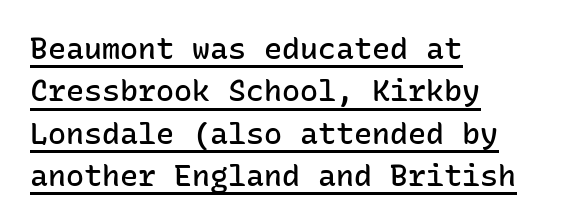
The image shows 30 px semibold sans-serif type, upright, monospaced; set left-aligned, normal line spacing (1.41x), normal letter spacing, underlined; low stroke contrast and a medium x-height.
